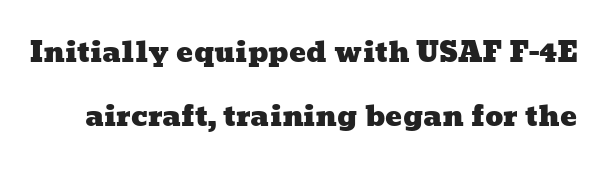
Q: Is the text underlined? A: No.
Q: Is the spacing between letters normal or unusually wide? A: Normal.
Q: Is the spacing between lines tight, normal or loose? A: Loose.
Q: Width (condensed, normal, or wide)? A: Wide.
Q: Stroke contrast? A: Low.
Q: x-height? A: Medium.
Q: Monospaced? A: No.
